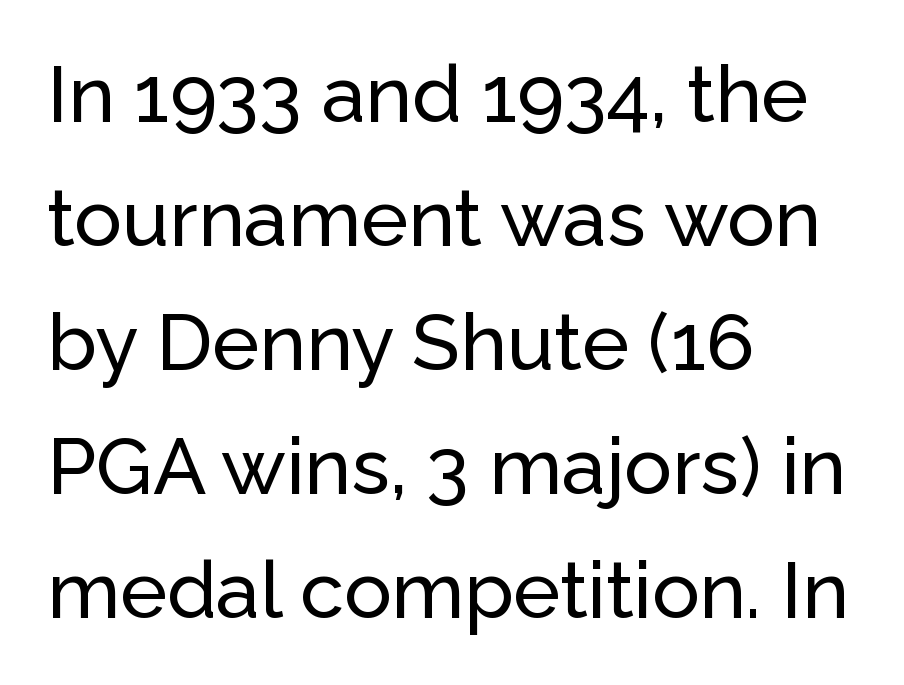
The image shows 79 px sans-serif type, upright; set left-aligned, normal line spacing (1.57x), normal letter spacing, not underlined; low stroke contrast and a medium x-height.
